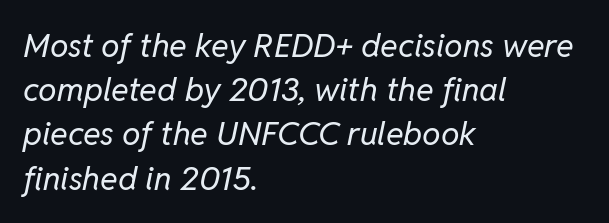
{"italic": "yes", "lean": "right", "slant_degrees": 11, "bold": "no", "weight": "regular", "width": "normal", "stroke_contrast": "low", "x_height": "medium", "monospaced": "no", "underline": "no", "align": "left", "line_spacing": "normal", "line_spacing_ratio": 1.34, "letter_spacing": "normal", "letter_spacing_em": 0.0, "glyph_px": 33}
